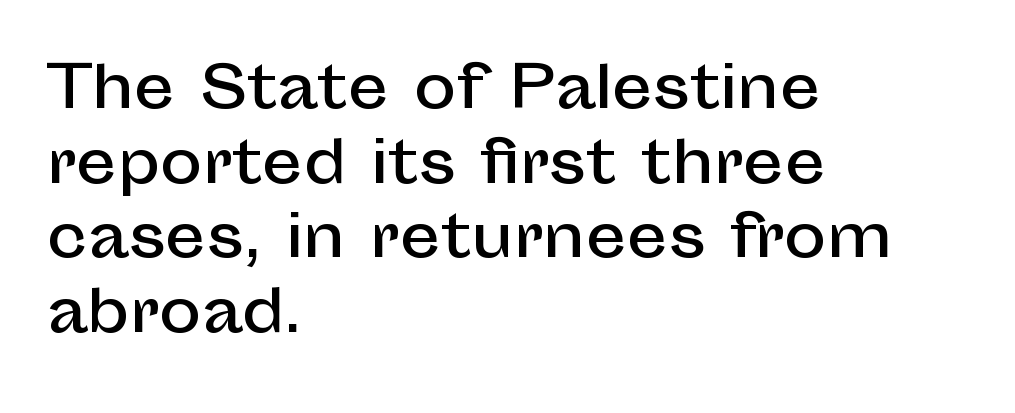
{"serif": "no", "italic": "no", "width": "normal", "stroke_contrast": "low", "x_height": "medium", "monospaced": "no", "underline": "no", "align": "left", "line_spacing": "normal", "line_spacing_ratio": 1.31, "letter_spacing": "normal", "letter_spacing_em": 0.0, "glyph_px": 57}
